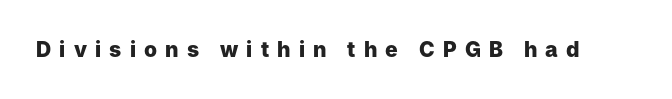
Q: Is the text bold? A: Yes.
Q: Is the text italic (slanted)? A: No, it is upright.
Q: Is the text underlined? A: No.
Q: Is the spacing between letters normal or unusually wide? A: Unusually wide.
